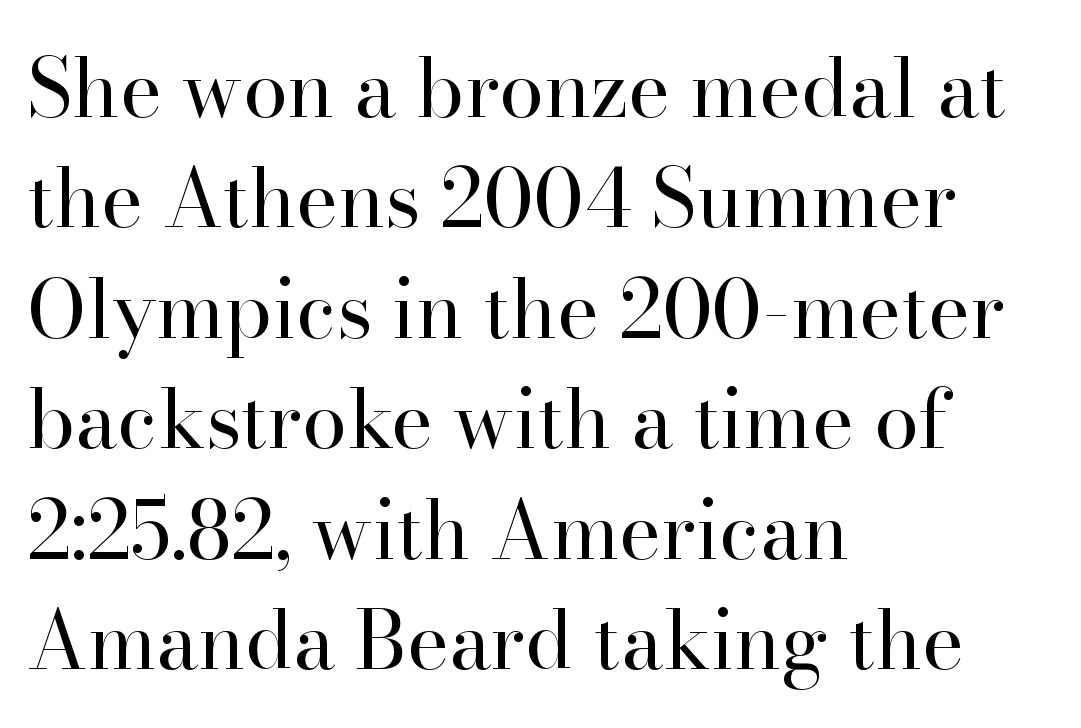
{"serif": "yes", "italic": "no", "bold": "no", "weight": "regular", "width": "normal", "stroke_contrast": "high", "x_height": "small", "monospaced": "no", "underline": "no", "align": "left", "line_spacing": "normal", "line_spacing_ratio": 1.38, "letter_spacing": "normal", "letter_spacing_em": 0.0, "glyph_px": 80}
